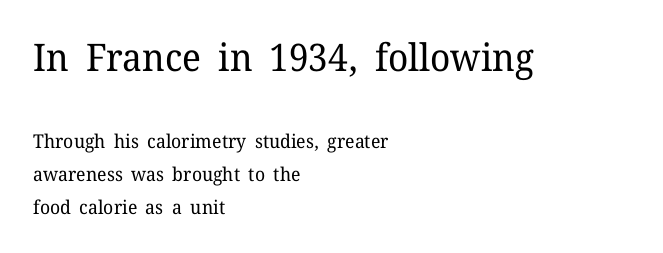
The image shows 38 px regular-weight serif type, upright; set left-aligned, line spacing 1.73x, normal letter spacing, not underlined; the first (top) block is 2.0x larger; low stroke contrast and a medium x-height.
